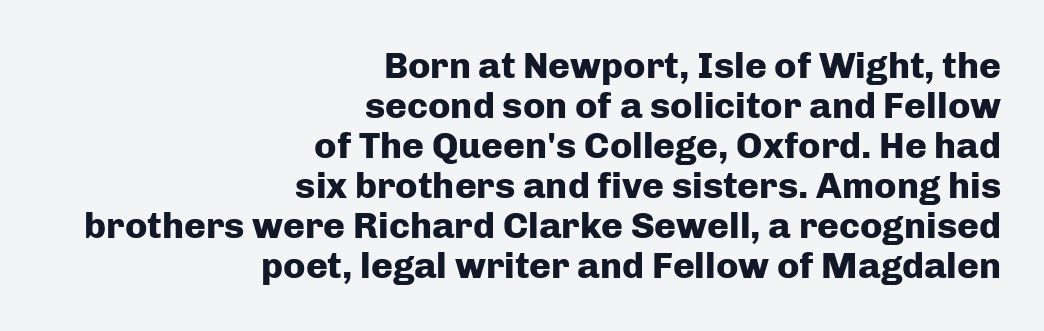
Q: Is the text bold? A: Yes.
Q: Is the text italic (slanted)? A: No, it is upright.
Q: Is the typeface a serif or a sans-serif typeface? A: Sans-serif.
Q: Is the text underlined? A: No.
Q: How is the paragraph aligned? A: Right-aligned.
Q: Is the spacing between letters normal or unusually wide? A: Normal.
Q: Is the spacing between lines tight, normal or loose? A: Tight.
Q: Width (condensed, normal, or wide)? A: Normal.
Q: Stroke contrast? A: Low.
Q: x-height? A: Medium.
Q: Monospaced? A: No.
